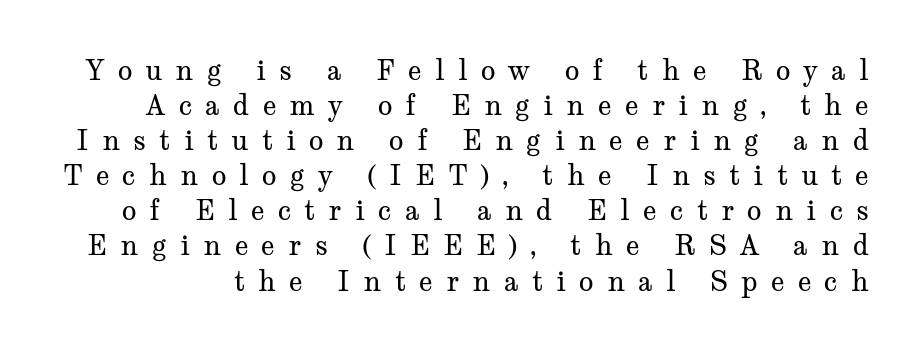
Weight: not bold — regular or lighter. When letters stand straight like this, we call the style roman or upright. This rendering widens character spacing well past its baseline value. Each row of text sits above clean, open space. The passage shown stacks its lines at a standard gap.
